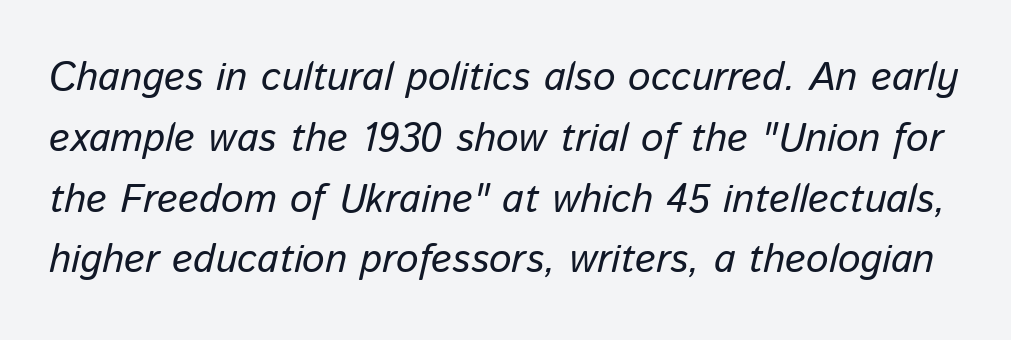
This sample uses plain, unmodified letter spacing. Decoration check: the copy has no underline. How would I describe the line gaps? Plain and ordinary. Every character sits at an angle, as italics do.
